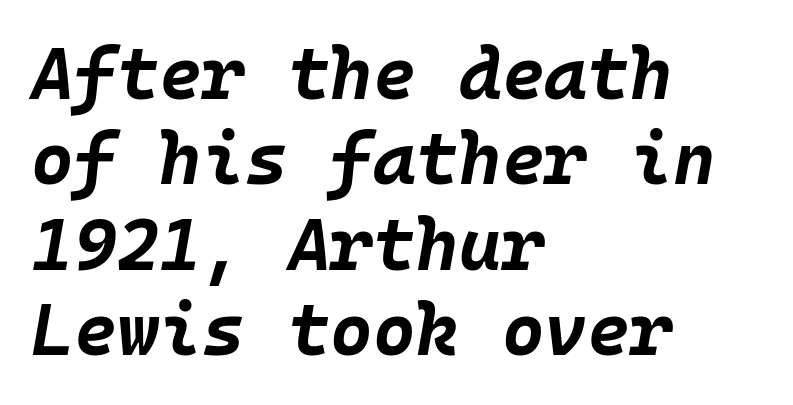
The rag falls on the right side of this text block. Italic: yes, the glyphs are oblique. Each letter, wide or thin by design, is forced into the same width here. Each word holds together tightly as a unit, with standard inter-letter gaps. The space directly below the letters is spotless.
